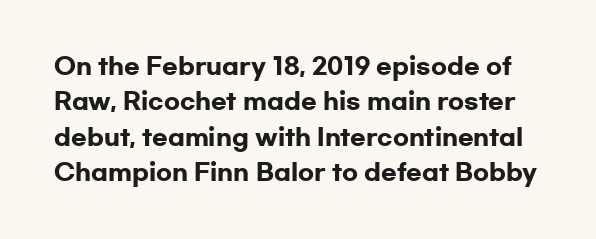
{"italic": "no", "bold": "yes", "underline": "no", "line_spacing": "normal", "line_spacing_ratio": 1.54, "letter_spacing": "normal", "letter_spacing_em": 0.0, "glyph_px": 23}
